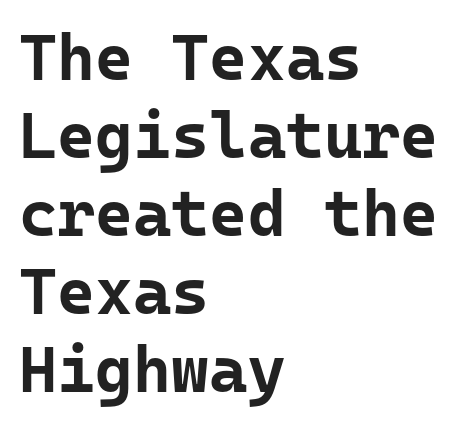
Q: Is the text bold? A: Yes.
Q: Is the text italic (slanted)? A: No, it is upright.
Q: Is the typeface a serif or a sans-serif typeface? A: Sans-serif.
Q: Is the text underlined? A: No.
Q: How is the paragraph aligned? A: Left-aligned.
Q: Is the spacing between letters normal or unusually wide? A: Normal.
Q: Width (condensed, normal, or wide)? A: Normal.
Q: Stroke contrast? A: Low.
Q: x-height? A: Medium.
Q: Monospaced? A: Yes.
